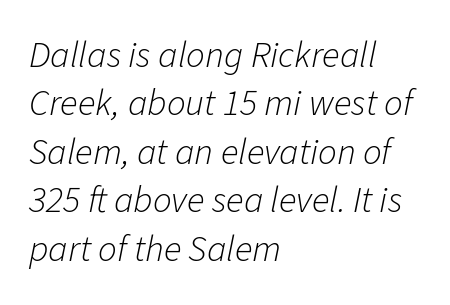
Q: Is the text bold? A: No.
Q: Is the text italic (slanted)? A: Yes, it leans right by about 11 degrees.
Q: Is the text underlined? A: No.
Q: How is the paragraph aligned? A: Left-aligned.
Q: Is the spacing between letters normal or unusually wide? A: Normal.
Q: Is the spacing between lines tight, normal or loose? A: Normal.
Q: Width (condensed, normal, or wide)? A: Normal.
Q: Stroke contrast? A: Low.
Q: x-height? A: Medium.
Q: Monospaced? A: No.
